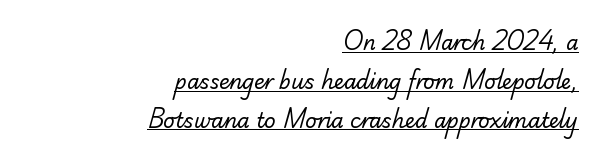
You can see a thin bar hugging the bottom of the glyphs. Glyph-to-glyph distance matches everyday printed text. A student would call this right alignment; a typographer would say flush right, rag left. No letter is thick-stroked: the sample isn't bold. A typesetter would call this leading open, well beyond the default.
